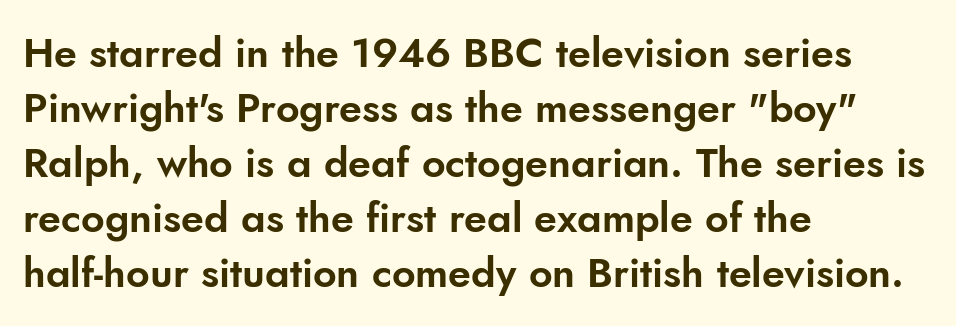
{"serif": "no", "italic": "no", "width": "normal", "stroke_contrast": "low", "x_height": "small", "monospaced": "no", "underline": "no", "align": "left", "line_spacing": "normal", "line_spacing_ratio": 1.34, "letter_spacing": "normal", "letter_spacing_em": 0.0, "glyph_px": 41}
